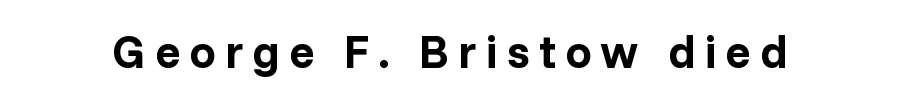
The image shows 47 px bold sans-serif type, upright; set not underlined; low stroke contrast and a medium x-height.
